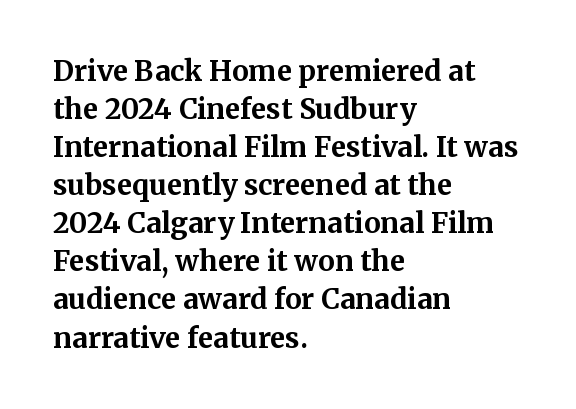
{"serif": "yes", "italic": "no", "bold": "yes", "weight": "bold", "width": "normal", "stroke_contrast": "medium", "x_height": "medium", "monospaced": "no", "underline": "no", "align": "left", "line_spacing": "normal", "line_spacing_ratio": 1.36, "letter_spacing": "normal", "letter_spacing_em": 0.0, "glyph_px": 28}
